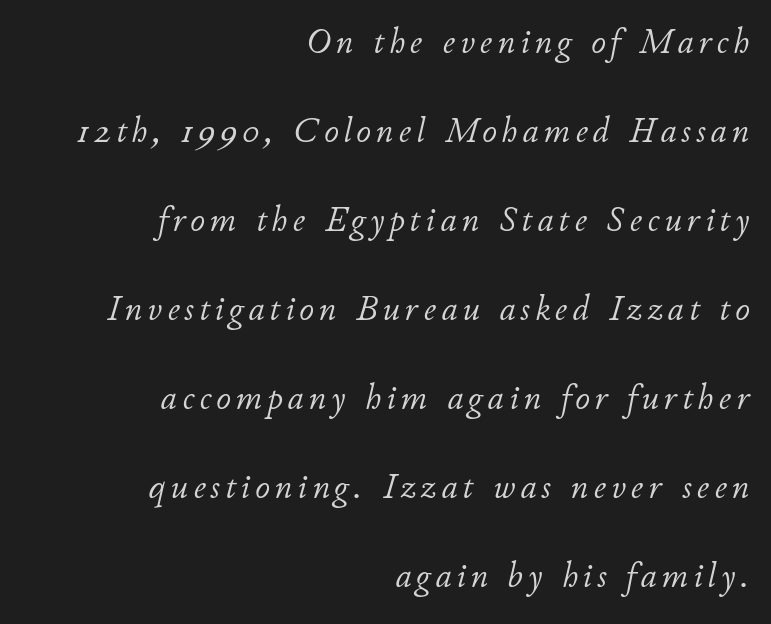
{"italic": "yes", "lean": "right", "slant_degrees": 11, "bold": "no", "weight": "light", "width": "normal", "stroke_contrast": "low", "x_height": "small", "monospaced": "no", "underline": "no", "align": "right", "line_spacing": "loose", "line_spacing_ratio": 2.47, "glyph_px": 36}
